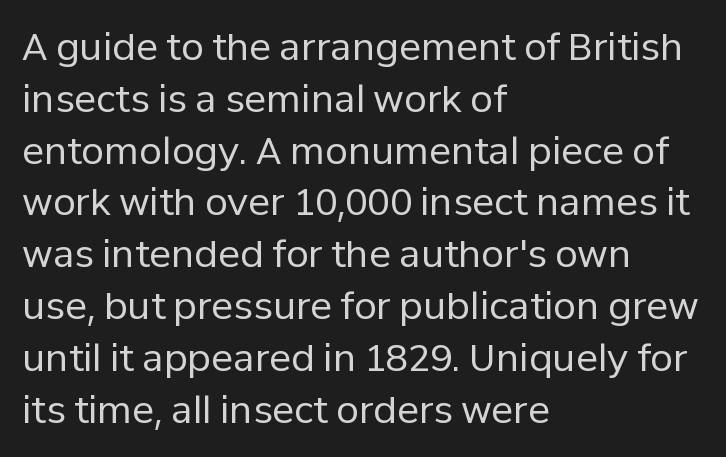
Q: Is the text bold? A: No.
Q: Is the text italic (slanted)? A: No, it is upright.
Q: Is the typeface a serif or a sans-serif typeface? A: Sans-serif.
Q: Is the text underlined? A: No.
Q: How is the paragraph aligned? A: Left-aligned.
Q: Is the spacing between letters normal or unusually wide? A: Normal.
Q: Is the spacing between lines tight, normal or loose? A: Normal.
Q: Width (condensed, normal, or wide)? A: Normal.
Q: Stroke contrast? A: Low.
Q: x-height? A: Medium.
Q: Monospaced? A: No.
